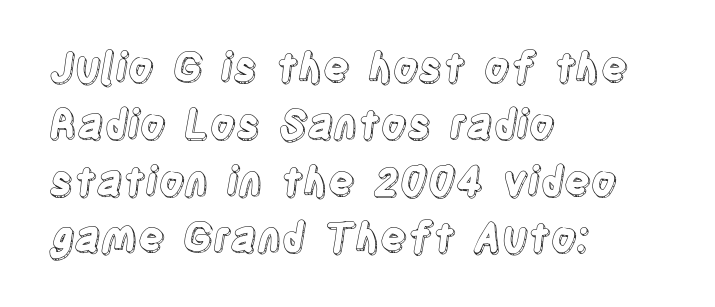
Lines of text with bare space underneath. This sample keeps an unexceptional amount of space between lines. Tracking here is standard; glyphs follow each other at the usual distance. One-word summary of the alignment: left. Character widths vary here, with narrow letters taking less room than wide ones.
